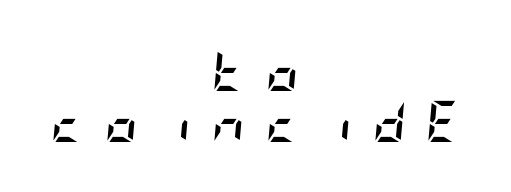
Q: Is the text bold? A: Yes.
Q: Is the text italic (slanted)? A: Yes, it leans right by about 5 degrees.
Q: Is the text underlined? A: No.
Q: How is the paragraph aligned? A: Centered.
Q: Is the spacing between letters normal or unusually wide? A: Unusually wide.
Q: Width (condensed, normal, or wide)? A: Condensed.
Q: Stroke contrast? A: Low.
Q: x-height? A: Large.
